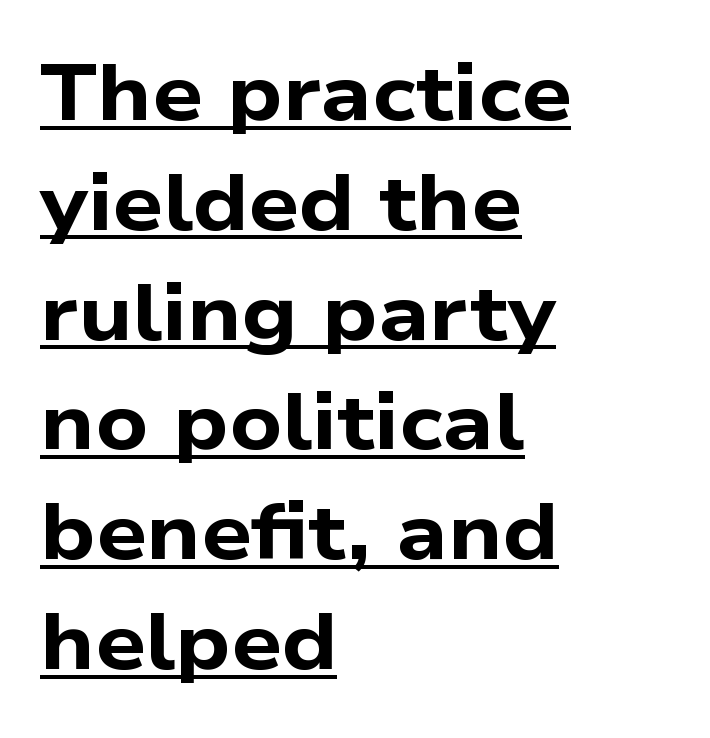
Q: Is the text bold? A: Yes.
Q: Is the typeface a serif or a sans-serif typeface? A: Sans-serif.
Q: Is the text underlined? A: Yes.
Q: How is the paragraph aligned? A: Left-aligned.
Q: Is the spacing between letters normal or unusually wide? A: Normal.
Q: Is the spacing between lines tight, normal or loose? A: Normal.
Q: Width (condensed, normal, or wide)? A: Wide.
Q: Stroke contrast? A: Low.
Q: x-height? A: Medium.
Q: Monospaced? A: No.
